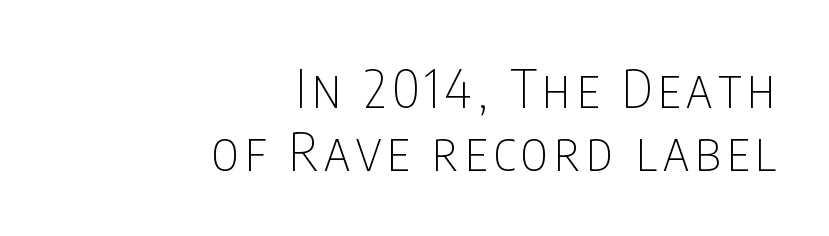
Q: Is the text bold? A: No.
Q: Is the text italic (slanted)? A: No, it is upright.
Q: Is the typeface a serif or a sans-serif typeface? A: Sans-serif.
Q: Is the text underlined? A: No.
Q: How is the paragraph aligned? A: Right-aligned.
Q: Width (condensed, normal, or wide)? A: Condensed.
Q: Stroke contrast? A: Low.
Q: x-height? A: Large.
Q: Monospaced? A: No.
